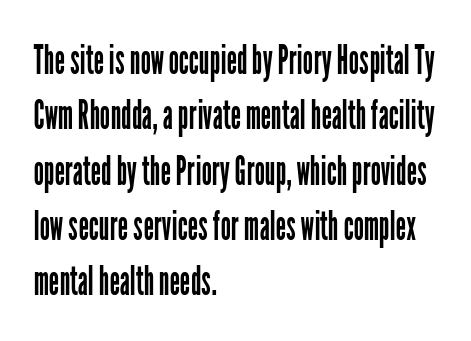
Q: Is the text bold? A: No.
Q: Is the text italic (slanted)? A: No, it is upright.
Q: Is the typeface a serif or a sans-serif typeface? A: Sans-serif.
Q: Is the text underlined? A: No.
Q: How is the paragraph aligned? A: Left-aligned.
Q: Is the spacing between letters normal or unusually wide? A: Normal.
Q: Is the spacing between lines tight, normal or loose? A: Normal.
Q: Width (condensed, normal, or wide)? A: Condensed.
Q: Stroke contrast? A: Low.
Q: x-height? A: Medium.
Q: Monospaced? A: No.
